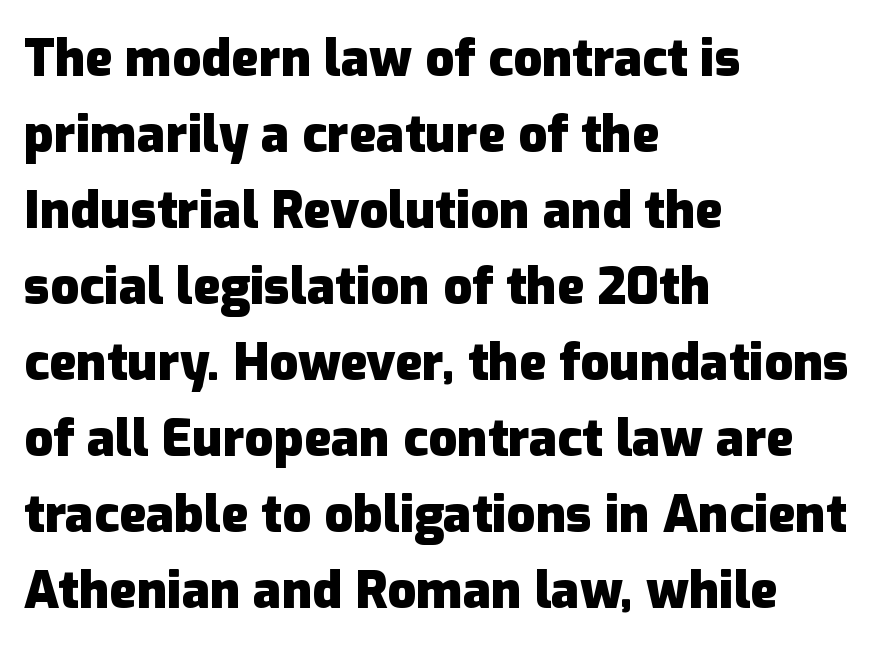
Q: Is the text bold? A: Yes.
Q: Is the text italic (slanted)? A: No, it is upright.
Q: Is the typeface a serif or a sans-serif typeface? A: Sans-serif.
Q: Is the text underlined? A: No.
Q: How is the paragraph aligned? A: Left-aligned.
Q: Is the spacing between letters normal or unusually wide? A: Normal.
Q: Is the spacing between lines tight, normal or loose? A: Normal.
Q: Width (condensed, normal, or wide)? A: Normal.
Q: Stroke contrast? A: Low.
Q: x-height? A: Medium.
Q: Monospaced? A: No.
